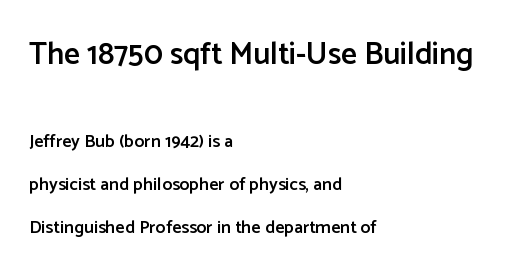
{"serif": "no", "italic": "no", "bold": "semi", "weight": "semibold", "width": "normal", "stroke_contrast": "low", "x_height": "medium", "monospaced": "no", "underline": "no", "align": "left", "line_spacing": "loose", "line_spacing_ratio": 2.37, "letter_spacing": "normal", "letter_spacing_em": 0.0, "larger_block": "first", "size_ratio": 1.72, "glyph_px": 31}
